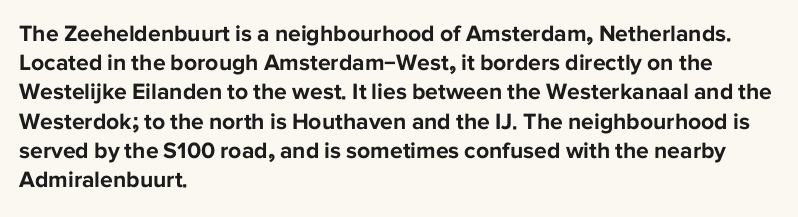
The image shows 23 px bold type, upright; set left-aligned, normal line spacing (1.27x), normal letter spacing, not underlined.
